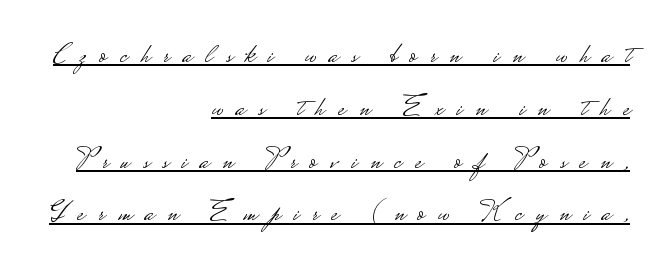
Q: Is the text bold? A: No.
Q: Is the text italic (slanted)? A: Yes.
Q: Is the typeface a serif or a sans-serif typeface? A: Sans-serif.
Q: Is the text underlined? A: Yes.
Q: How is the paragraph aligned? A: Right-aligned.
Q: Is the spacing between letters normal or unusually wide? A: Unusually wide.
Q: Width (condensed, normal, or wide)? A: Wide.
Q: Stroke contrast? A: Low.
Q: Monospaced? A: No.
